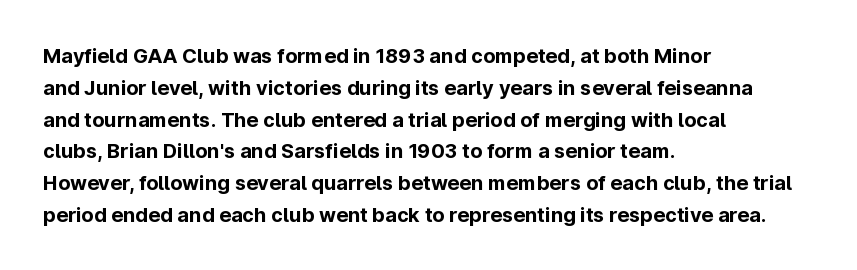
{"italic": "no", "bold": "yes", "underline": "no", "align": "left", "line_spacing": "normal", "line_spacing_ratio": 1.59, "letter_spacing": "normal", "letter_spacing_em": 0.0, "glyph_px": 20}
